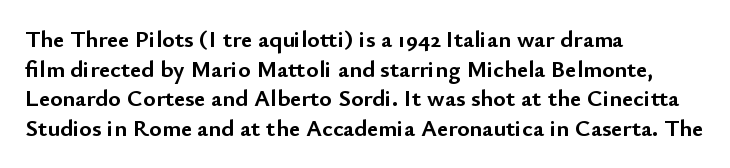
The image shows 24 px bold type, upright; set left-aligned, line spacing 1.23x, normal letter spacing, not underlined.
